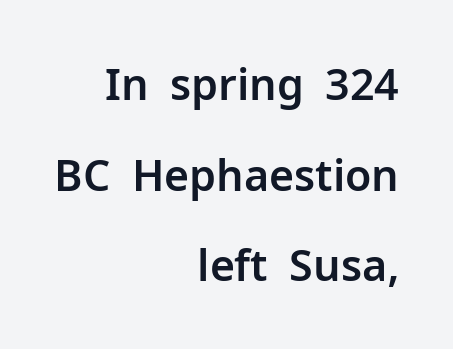
The image shows 43 px sans-serif type, upright; set right-aligned, loose line spacing (2.11x), normal letter spacing, not underlined; low stroke contrast and a medium x-height.
